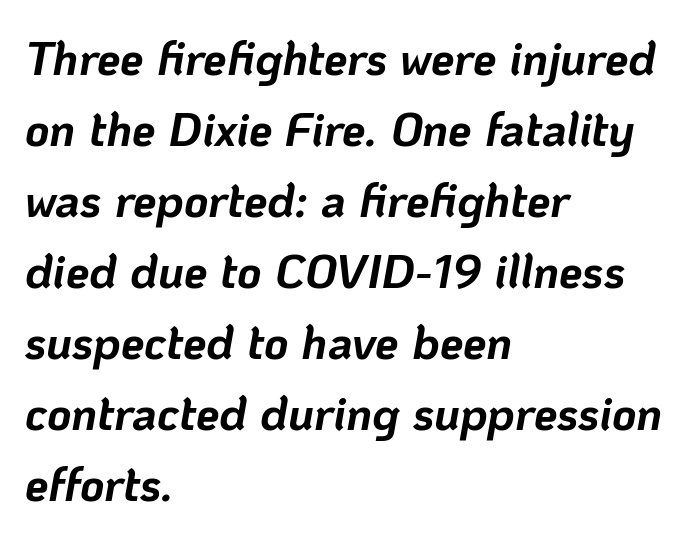
{"italic": "yes", "lean": "right", "slant_degrees": 10, "bold": "yes", "weight": "bold", "width": "normal", "stroke_contrast": "low", "x_height": "medium", "monospaced": "no", "underline": "no", "align": "left", "line_spacing": "normal", "line_spacing_ratio": 1.51, "letter_spacing": "normal", "letter_spacing_em": 0.0, "glyph_px": 47}
